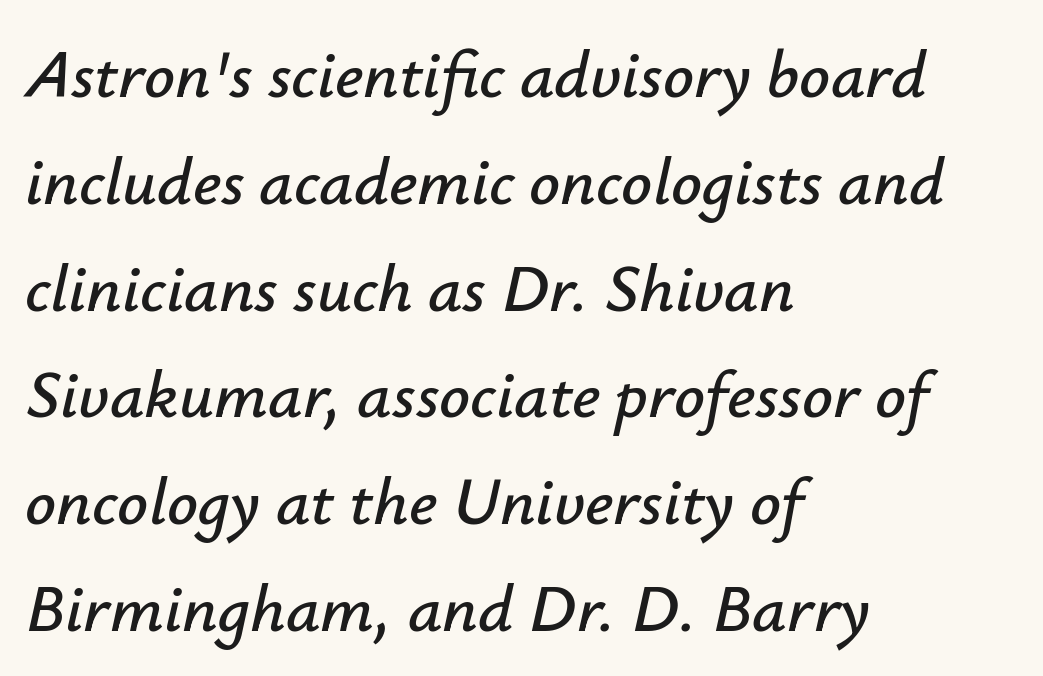
Q: Is the text italic (slanted)? A: Yes, it leans right by about 12 degrees.
Q: Is the text underlined? A: No.
Q: How is the paragraph aligned? A: Left-aligned.
Q: Is the spacing between letters normal or unusually wide? A: Normal.
Q: Is the spacing between lines tight, normal or loose? A: Normal.
Q: Width (condensed, normal, or wide)? A: Normal.
Q: Stroke contrast? A: Low.
Q: x-height? A: Small.
Q: Monospaced? A: No.
